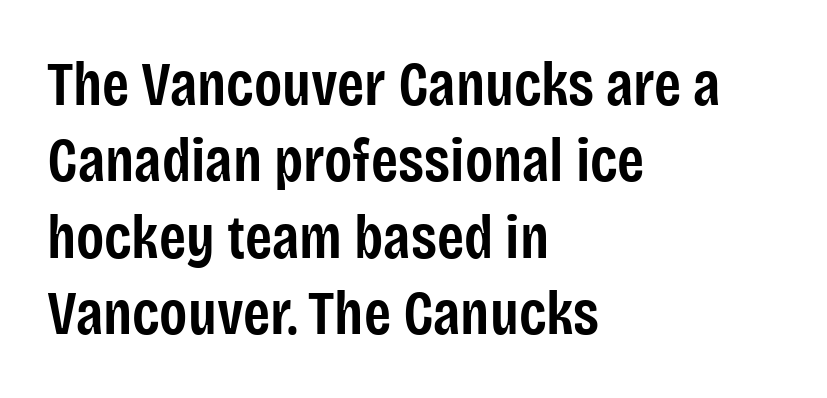
Letter spacing: default. Nothing sits at the stroke ends, so this counts as sans-serif. The lines are quadded left. Descenders hang freely into open space. Notice the strokes are somewhat thickened but not fully heavy: this is a semibold.
